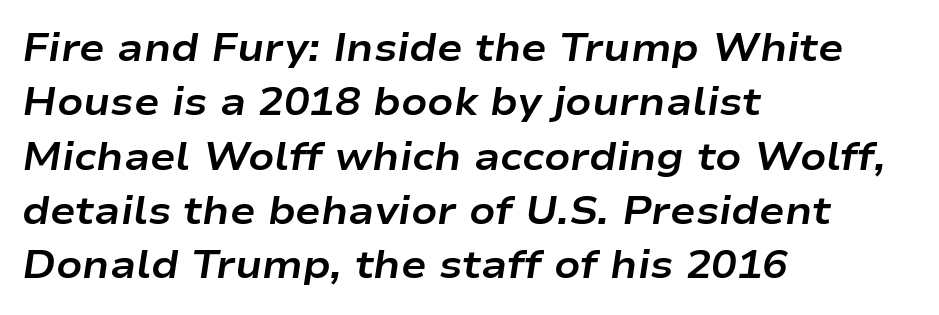
Q: Is the text bold? A: Yes.
Q: Is the text italic (slanted)? A: Yes, it leans right by about 9 degrees.
Q: Is the text underlined? A: No.
Q: How is the paragraph aligned? A: Left-aligned.
Q: Is the spacing between letters normal or unusually wide? A: Normal.
Q: Is the spacing between lines tight, normal or loose? A: Normal.
Q: Width (condensed, normal, or wide)? A: Wide.
Q: Stroke contrast? A: Low.
Q: x-height? A: Medium.
Q: Monospaced? A: No.
